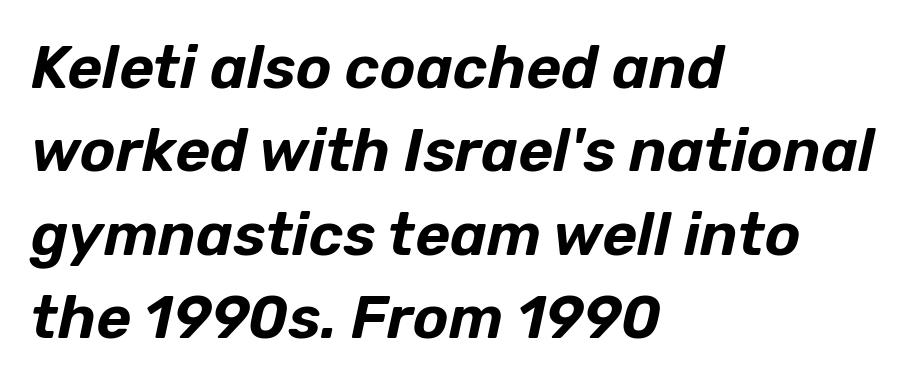
The image shows 60 px text type, italic (leaning right); set left-aligned, normal line spacing (1.39x), normal letter spacing, not underlined; low stroke contrast and a medium x-height.
